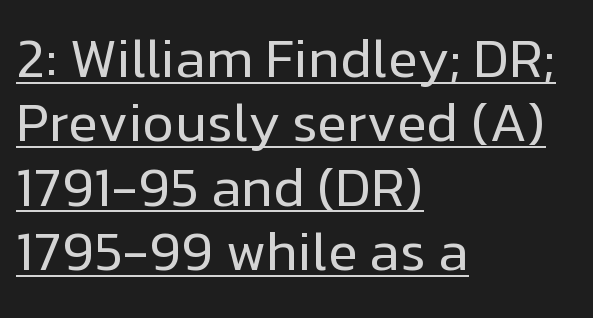
Casual observation: everything's shoved over to the left. The weight would be labelled regular, book, light, or lighter still. Characters remain perfectly vertical along every line. Does extra space separate the letters? No, they use regular spacing. Nope, no serifs anywhere on these letters.
